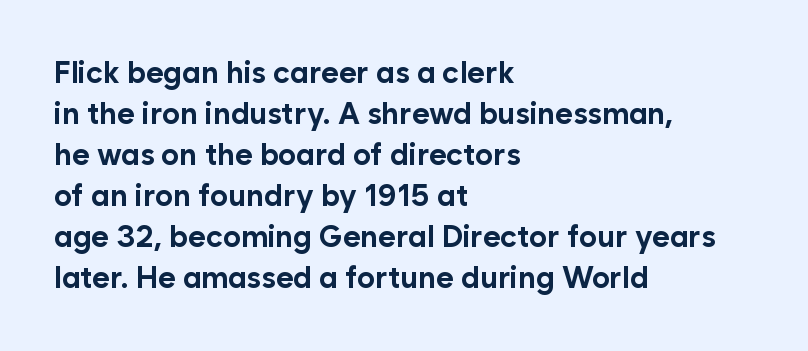
The image shows 30 px bold sans-serif type, upright; set left-aligned, normal line spacing (1.37x), normal letter spacing, not underlined; low stroke contrast and a medium x-height.
